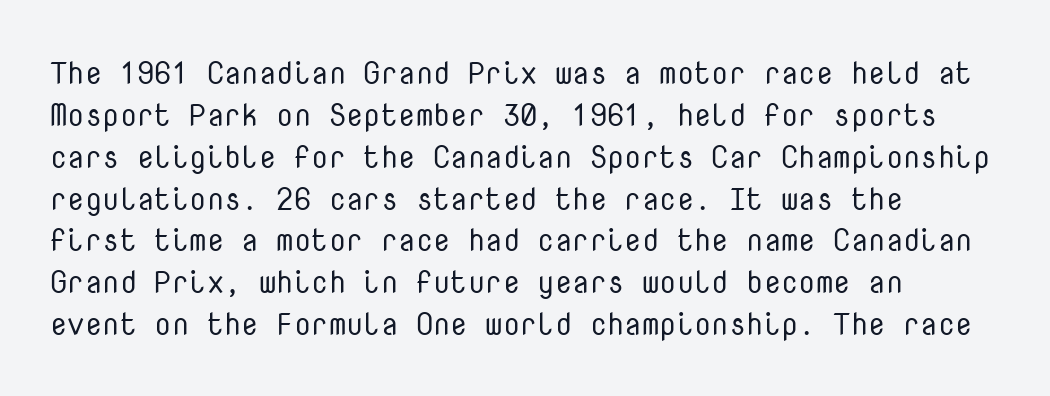
The image shows 31 px regular-weight sans-serif type, upright, monospaced; set left-aligned, normal line spacing (1.35x), normal letter spacing, not underlined; low stroke contrast and a medium x-height.
